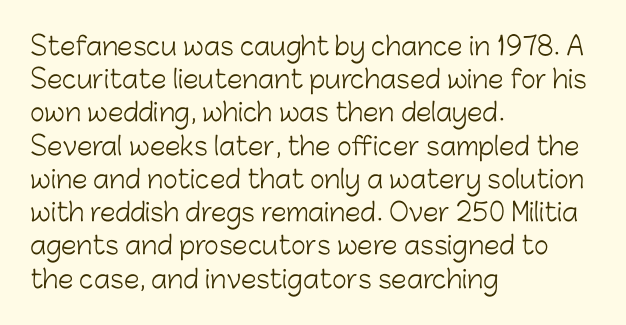
These lines sit exactly where default settings would place them. Decoration check: the copy has no underline. The typeface has the unassuming heft of standard copy or less. Horizontal alignment here is leftward, the default for most running prose.
